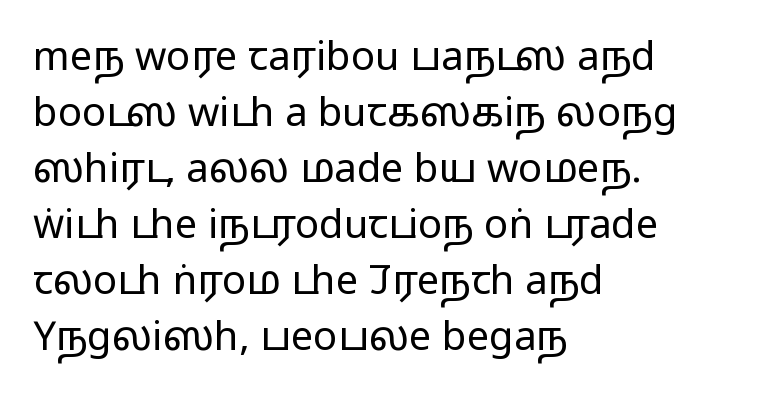
Q: Is the text bold? A: No.
Q: Is the text italic (slanted)? A: No, it is upright.
Q: Is the typeface a serif or a sans-serif typeface? A: Sans-serif.
Q: Is the text underlined? A: No.
Q: How is the paragraph aligned? A: Left-aligned.
Q: Is the spacing between letters normal or unusually wide? A: Normal.
Q: Is the spacing between lines tight, normal or loose? A: Normal.
Q: Width (condensed, normal, or wide)? A: Wide.
Q: Stroke contrast? A: Low.
Q: x-height? A: Medium.
Q: Monospaced? A: No.
